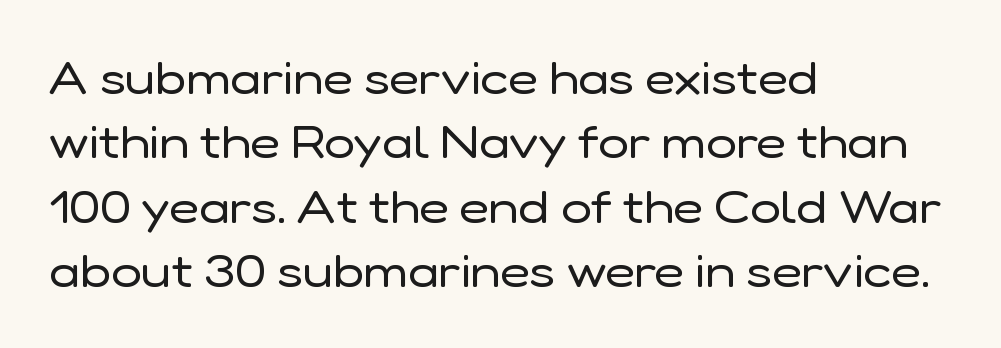
The image shows 46 px regular-weight sans-serif type, upright; set left-aligned, normal line spacing (1.4x), normal letter spacing, not underlined; low stroke contrast and a medium x-height.
